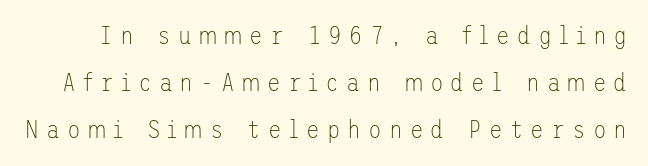
The image shows 25 px text type, upright; set line spacing 1.89x, unusually wide letter spacing (+0.28 em), not underlined.
